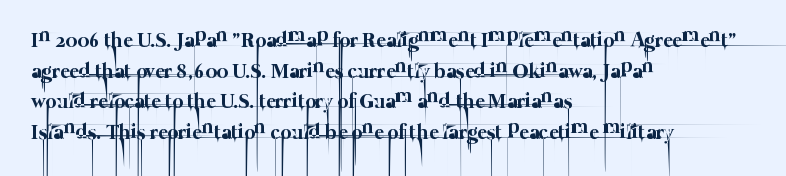
Q: Is the text bold? A: No.
Q: Is the text underlined? A: No.
Q: How is the paragraph aligned? A: Left-aligned.
Q: Is the spacing between letters normal or unusually wide? A: Normal.
Q: Is the spacing between lines tight, normal or loose? A: Normal.
